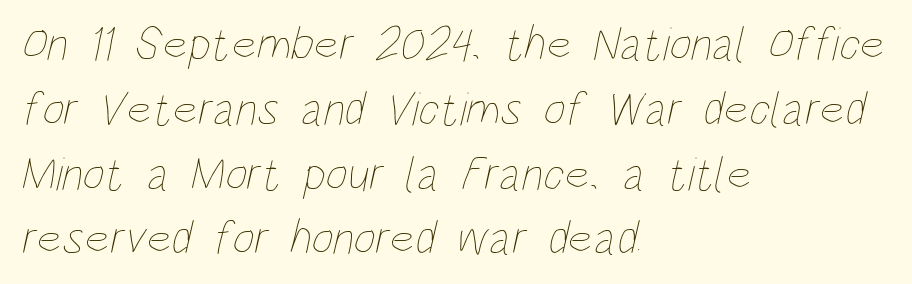
{"bold": "no", "weight": "thin", "width": "condensed", "stroke_contrast": "low", "x_height": "large", "monospaced": "no", "underline": "no", "align": "left", "line_spacing": "normal", "line_spacing_ratio": 1.35, "letter_spacing": "normal", "letter_spacing_em": 0.0, "glyph_px": 48}
